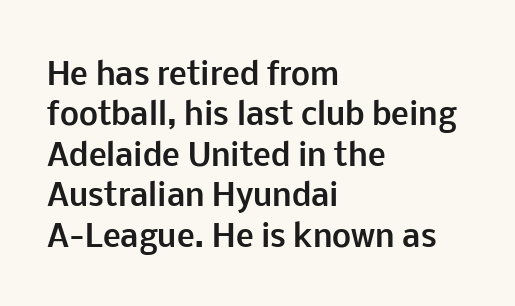
Q: Is the text bold? A: Yes.
Q: Is the text italic (slanted)? A: No, it is upright.
Q: Is the typeface a serif or a sans-serif typeface? A: Sans-serif.
Q: Is the text underlined? A: No.
Q: How is the paragraph aligned? A: Left-aligned.
Q: Is the spacing between letters normal or unusually wide? A: Normal.
Q: Is the spacing between lines tight, normal or loose? A: Normal.
Q: Width (condensed, normal, or wide)? A: Normal.
Q: Stroke contrast? A: Low.
Q: x-height? A: Medium.
Q: Monospaced? A: No.
